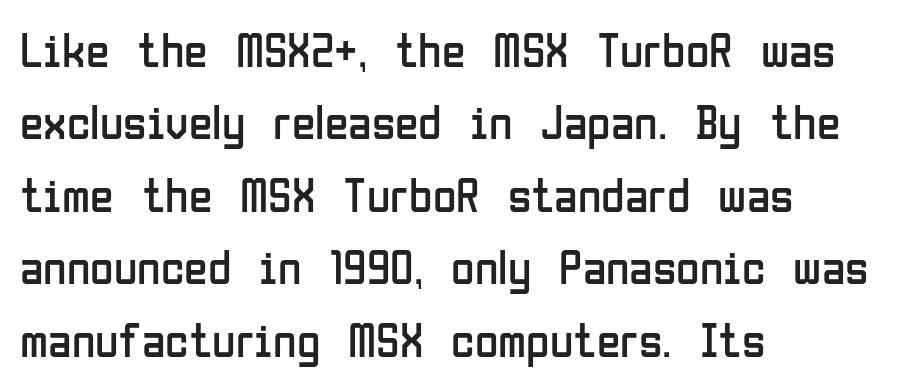
{"serif": "no", "italic": "no", "bold": "no", "weight": "regular", "width": "condensed", "stroke_contrast": "low", "x_height": "medium", "monospaced": "no", "underline": "no", "align": "left", "line_spacing": "normal", "line_spacing_ratio": 1.51, "letter_spacing": "normal", "letter_spacing_em": 0.0, "glyph_px": 48}
